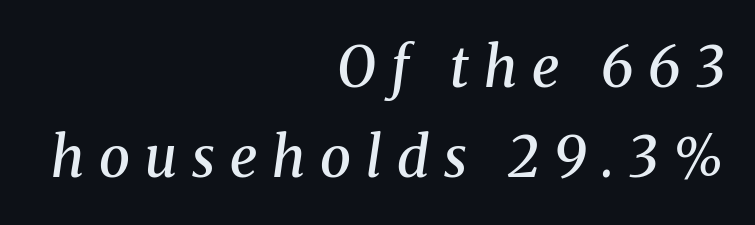
Q: Is the text bold? A: Semi-bold.
Q: Is the text italic (slanted)? A: Yes, it leans right by about 8 degrees.
Q: Is the typeface a serif or a sans-serif typeface? A: Serif.
Q: Is the text underlined? A: No.
Q: How is the paragraph aligned? A: Right-aligned.
Q: Is the spacing between letters normal or unusually wide? A: Unusually wide.
Q: Is the spacing between lines tight, normal or loose? A: Normal.
Q: Width (condensed, normal, or wide)? A: Normal.
Q: Stroke contrast? A: Medium.
Q: x-height? A: Medium.
Q: Monospaced? A: No.
